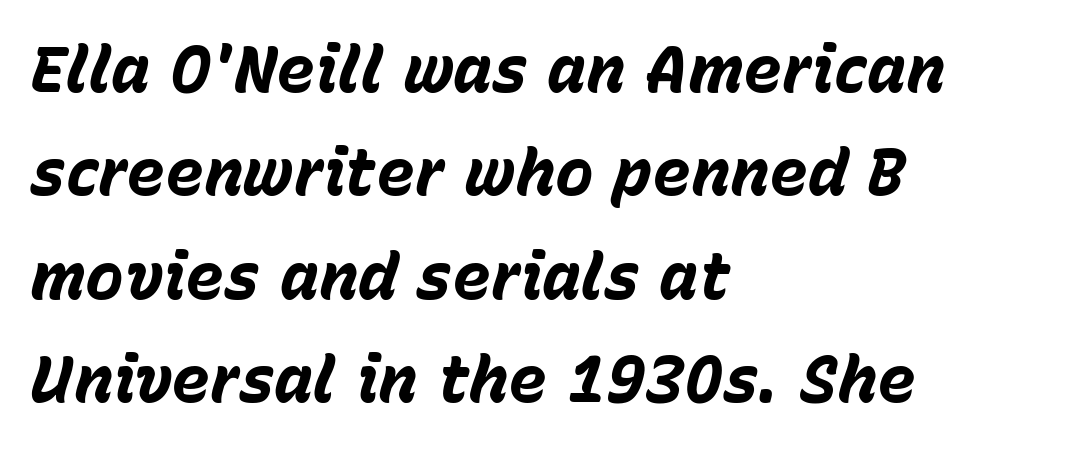
The image shows 65 px bold type, italic (leaning right); set left-aligned, normal line spacing (1.59x), normal letter spacing, not underlined; low stroke contrast and a medium x-height.
